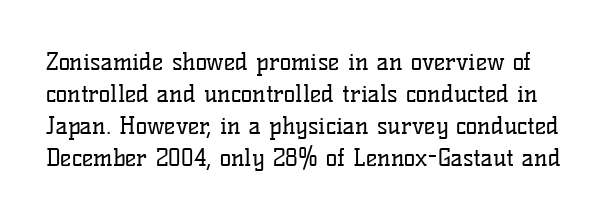
Q: Is the text bold? A: No.
Q: Is the text italic (slanted)? A: No, it is upright.
Q: Is the text underlined? A: No.
Q: Is the spacing between letters normal or unusually wide? A: Normal.
Q: Is the spacing between lines tight, normal or loose? A: Normal.
